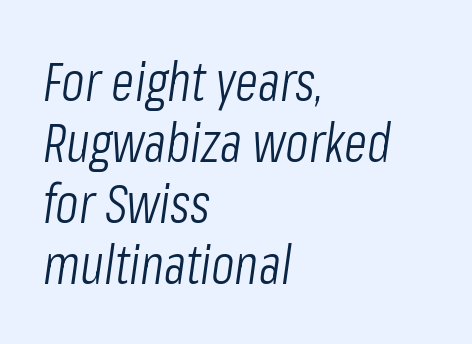
The image shows 54 px light, condensed type, italic (leaning right); set left-aligned, tight line spacing (1.13x), normal letter spacing, not underlined; low stroke contrast and a medium x-height.
